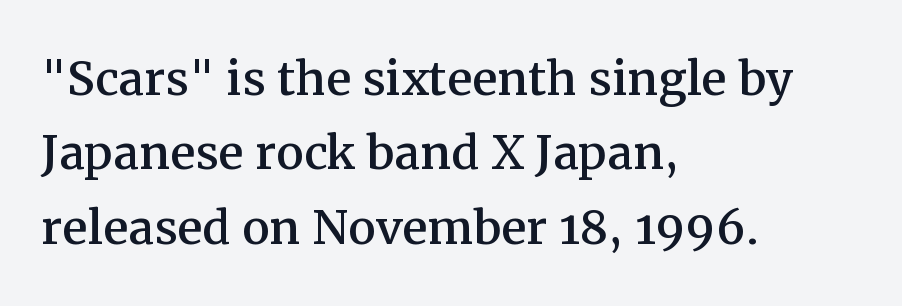
The text block is weighted toward the left margin, trailing off unevenly rightward. Quick note: underline off. These lines were composed using upright roman letters. Stroke terminals: seriffed. This rendering leaves character spacing at its baseline value. Think of a printed novel: that variable character pitch is what you see here.
